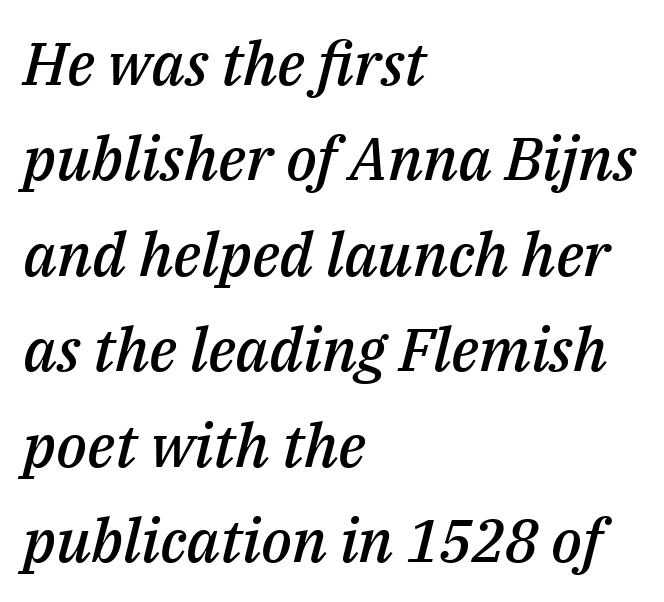
This sample has the flowing, uneven cadence of proportional lettering. A typesetter would mark this as italic. The rendering uses a semibold face; strokes are thickened but not to full bold. Compared with a centered layout, this one pins lines to the left instead. Tracking here is standard; glyphs follow each other at the usual distance.
